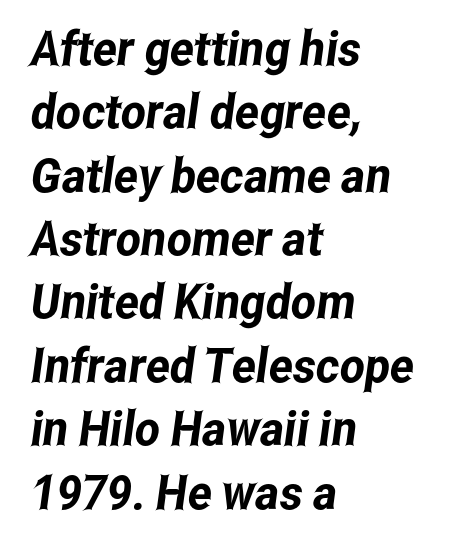
These lines keep a tight, regular rhythm from letter to letter. Is this a sans? Yes — the strokes have no serifs. Typeset ragged right — the left edge is the straight one. Here the designer chose a conventional face with non-uniform glyph widths. A normal amount of white space separates one row of letters from the next. The area under the type is left untouched.
